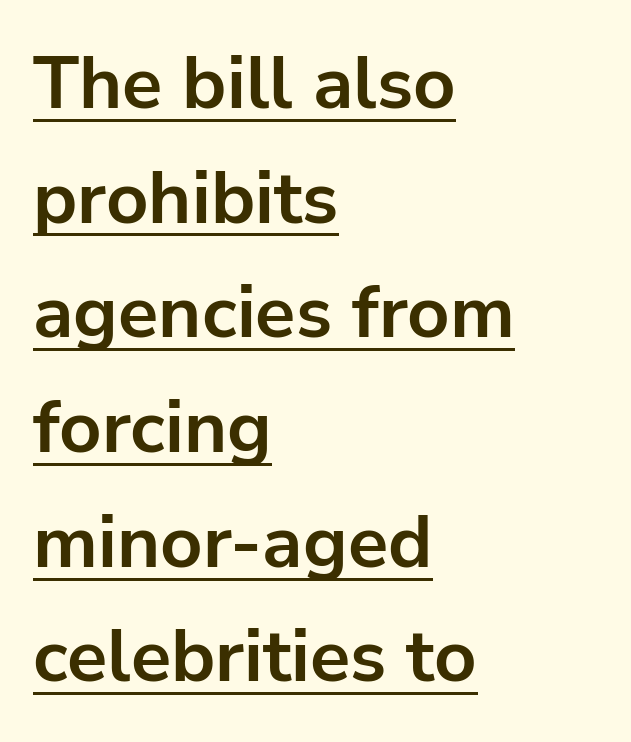
Q: Is the text bold? A: Yes.
Q: Is the text italic (slanted)? A: No, it is upright.
Q: Is the typeface a serif or a sans-serif typeface? A: Sans-serif.
Q: Is the text underlined? A: Yes.
Q: How is the paragraph aligned? A: Left-aligned.
Q: Is the spacing between letters normal or unusually wide? A: Normal.
Q: Is the spacing between lines tight, normal or loose? A: Normal.
Q: Width (condensed, normal, or wide)? A: Normal.
Q: Stroke contrast? A: Low.
Q: x-height? A: Medium.
Q: Monospaced? A: No.
